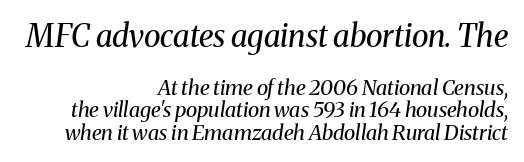
Q: Is the text bold? A: No.
Q: Is the text italic (slanted)? A: Yes, it leans right by about 8 degrees.
Q: Is the typeface a serif or a sans-serif typeface? A: Serif.
Q: Is the text underlined? A: No.
Q: How is the paragraph aligned? A: Right-aligned.
Q: Is the spacing between letters normal or unusually wide? A: Normal.
Q: Is the spacing between lines tight, normal or loose? A: Tight.
Q: Which block of text is set in a larger size, the first (top) or the second (bottom)? A: The first (top) one.
Q: Width (condensed, normal, or wide)? A: Normal.
Q: Stroke contrast? A: Medium.
Q: x-height? A: Medium.
Q: Monospaced? A: No.
